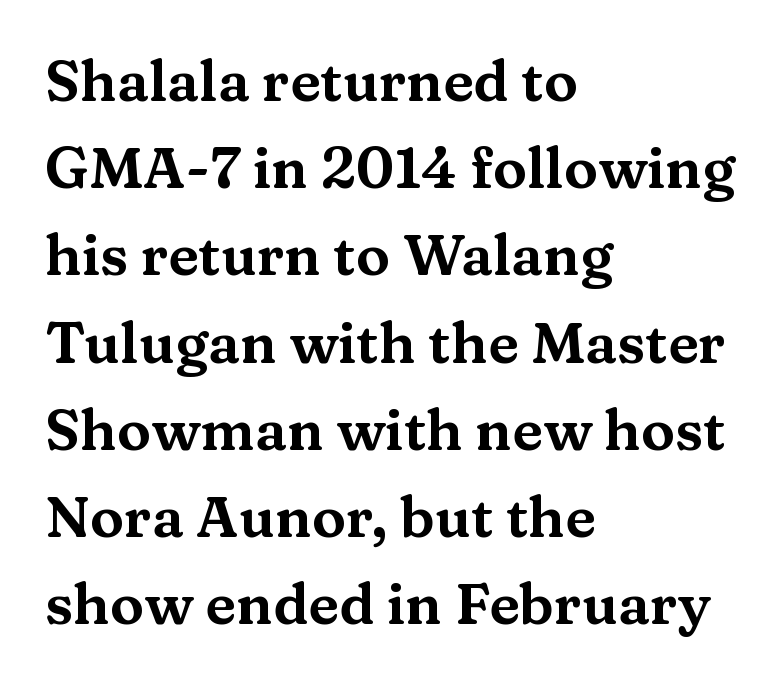
{"serif": "yes", "italic": "no", "width": "wide", "stroke_contrast": "medium", "x_height": "medium", "monospaced": "no", "underline": "no", "align": "left", "line_spacing": "normal", "line_spacing_ratio": 1.53, "letter_spacing": "normal", "letter_spacing_em": 0.0, "glyph_px": 57}
